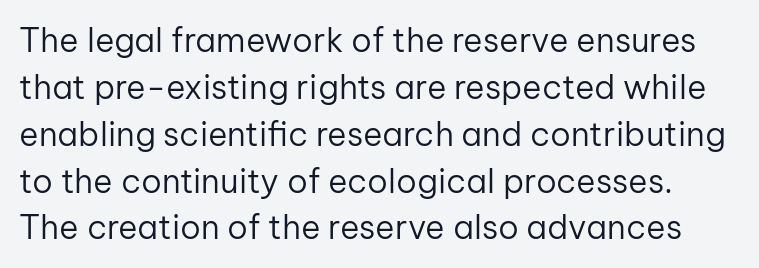
Q: Is the text bold? A: No.
Q: Is the text italic (slanted)? A: No, it is upright.
Q: Is the typeface a serif or a sans-serif typeface? A: Sans-serif.
Q: Is the text underlined? A: No.
Q: Is the spacing between letters normal or unusually wide? A: Normal.
Q: Is the spacing between lines tight, normal or loose? A: Normal.
Q: Width (condensed, normal, or wide)? A: Normal.
Q: Stroke contrast? A: Low.
Q: x-height? A: Medium.
Q: Monospaced? A: No.
